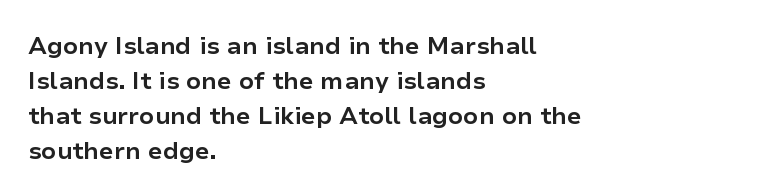
A classic flush-left, rag-right setting is used for this passage. The strokes are fattened all the way to bold. Plain, unruled lines of type. Tracking value appears to be zero — textbook default spacing.
